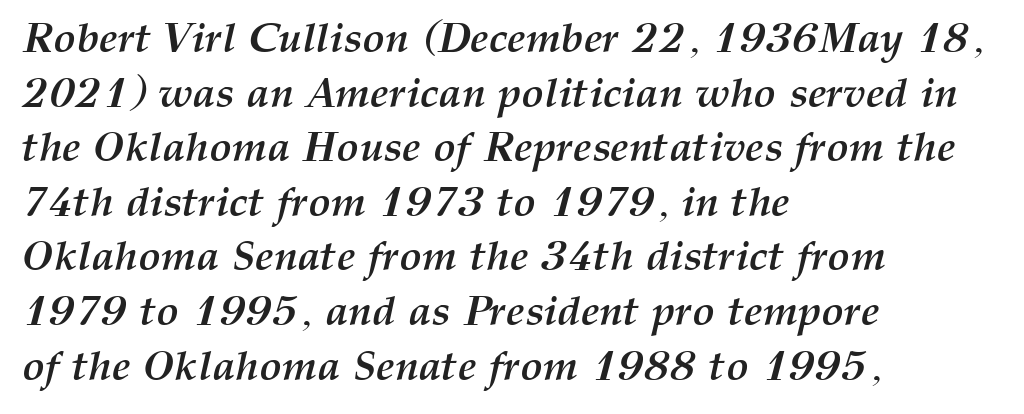
{"italic": "yes", "lean": "right", "slant_degrees": 12, "bold": "yes", "weight": "semibold", "width": "normal", "stroke_contrast": "medium", "x_height": "medium", "monospaced": "no", "underline": "no", "align": "left", "line_spacing": "normal", "line_spacing_ratio": 1.3, "letter_spacing": "normal", "letter_spacing_em": 0.0, "glyph_px": 42}
